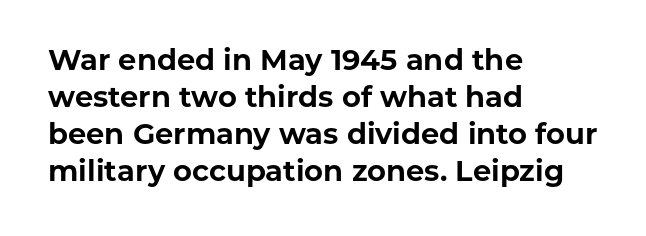
The image shows 29 px bold sans-serif type, upright; set left-aligned, normal line spacing (1.28x), normal letter spacing, not underlined; low stroke contrast and a medium x-height.
